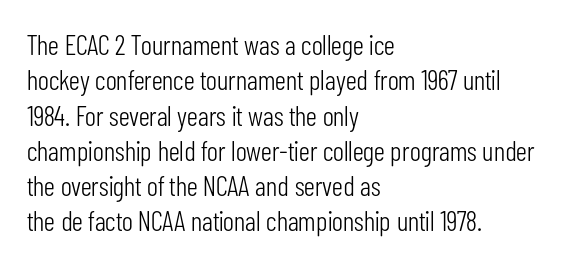
The image shows 28 px light, condensed sans-serif type, upright; set left-aligned, normal line spacing (1.26x), normal letter spacing, not underlined; low stroke contrast and a medium x-height.
